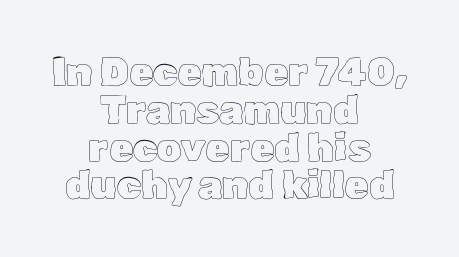
Q: Is the text italic (slanted)? A: No, it is upright.
Q: Is the text underlined? A: No.
Q: How is the paragraph aligned? A: Centered.
Q: Is the spacing between letters normal or unusually wide? A: Normal.
Q: Is the spacing between lines tight, normal or loose? A: Tight.
Q: Width (condensed, normal, or wide)? A: Normal.
Q: x-height? A: Medium.
Q: Monospaced? A: No.
